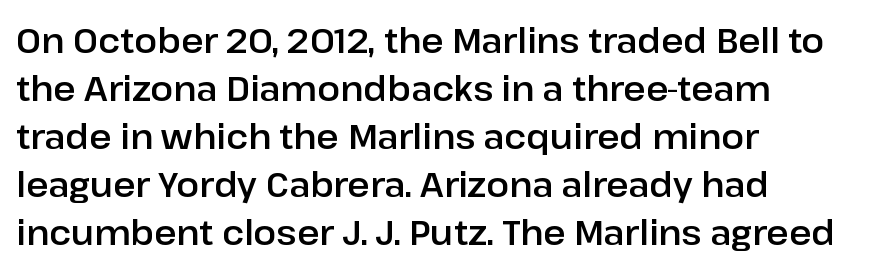
{"serif": "no", "italic": "no", "width": "normal", "stroke_contrast": "low", "x_height": "medium", "monospaced": "no", "underline": "no", "align": "left", "line_spacing": "normal", "line_spacing_ratio": 1.41, "letter_spacing": "normal", "letter_spacing_em": 0.0, "glyph_px": 34}
